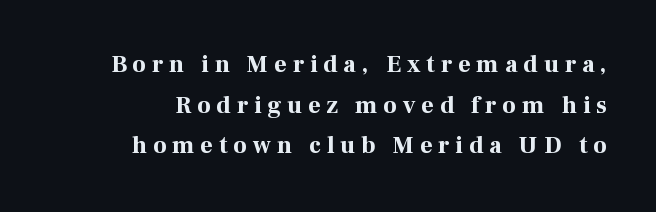
{"italic": "no", "bold": "yes", "underline": "no", "line_spacing": "normal", "line_spacing_ratio": 1.69, "letter_spacing": "wide", "letter_spacing_em": 0.25, "glyph_px": 24}
